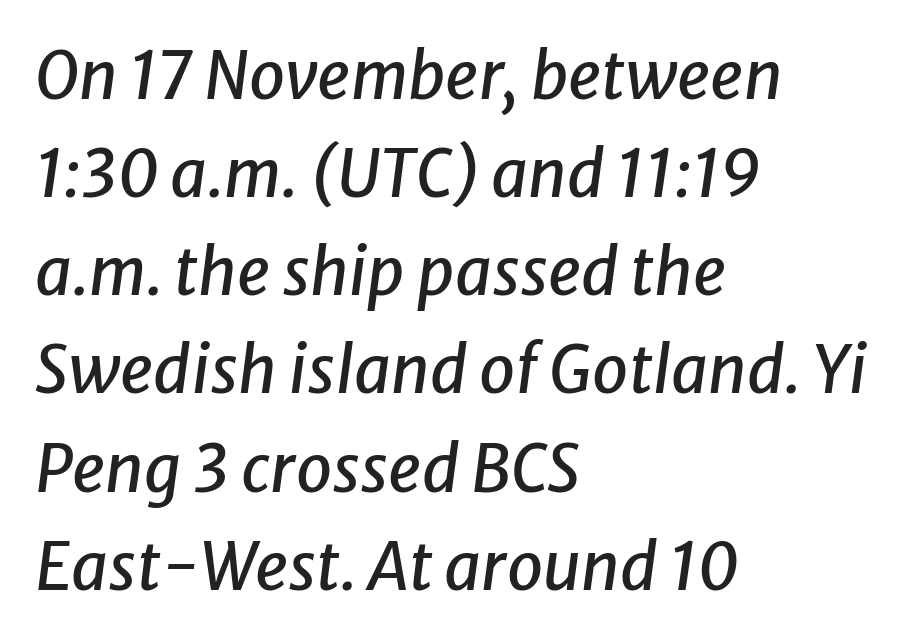
{"italic": "yes", "lean": "right", "slant_degrees": 8, "width": "normal", "stroke_contrast": "low", "x_height": "medium", "monospaced": "no", "underline": "no", "align": "left", "line_spacing": "normal", "line_spacing_ratio": 1.51, "letter_spacing": "normal", "letter_spacing_em": 0.0, "glyph_px": 65}
